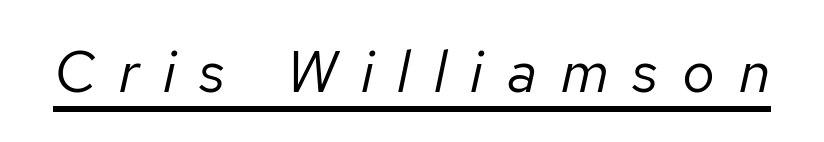
Bold? No — there's no thickening of the strokes. Each letter keeps its own natural width here, so spacing adapts to shape. Caption: lettering with a line underneath. Notice how the stems are inclined rather than vertical — that's the hallmark of italics. The tracking jumps out immediately: characters are airy and widely separated.
